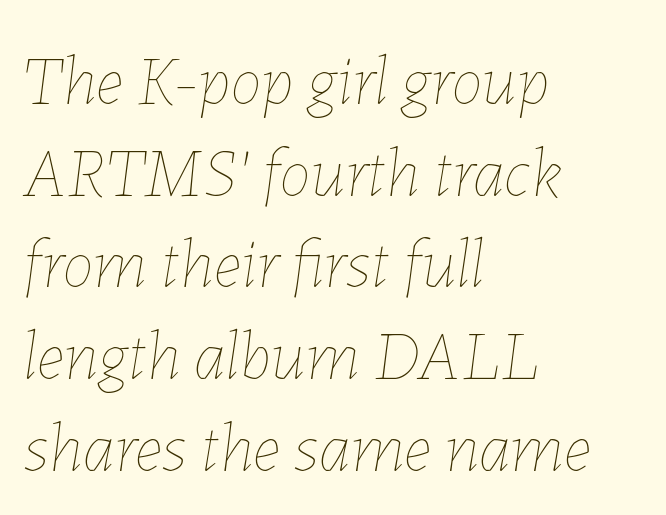
The passage shown leans; its letterforms are oblique. The letterforms sit shoulder to shoulder at normal distance. Regular leading. Teacher's note: observe the even left margin — that is flush-left alignment.
